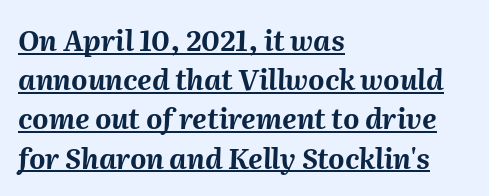
The characters look thick and weighty, a clear bold. A student would call this left alignment; a typographer would say flush left, rag right. Is there an underline? Yes — a line sits under the letters. One glance says typical: line gaps are just what's usual. The passage shown leans; its letterforms are oblique.
